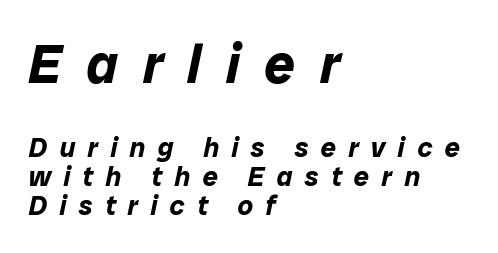
The image shows 54 px bold type, italic (leaning right); set left-aligned, tight line spacing (1.07x), unusually wide letter spacing (+0.46 em), not underlined; the first (top) block is 2.0x larger; low stroke contrast and a medium x-height.
